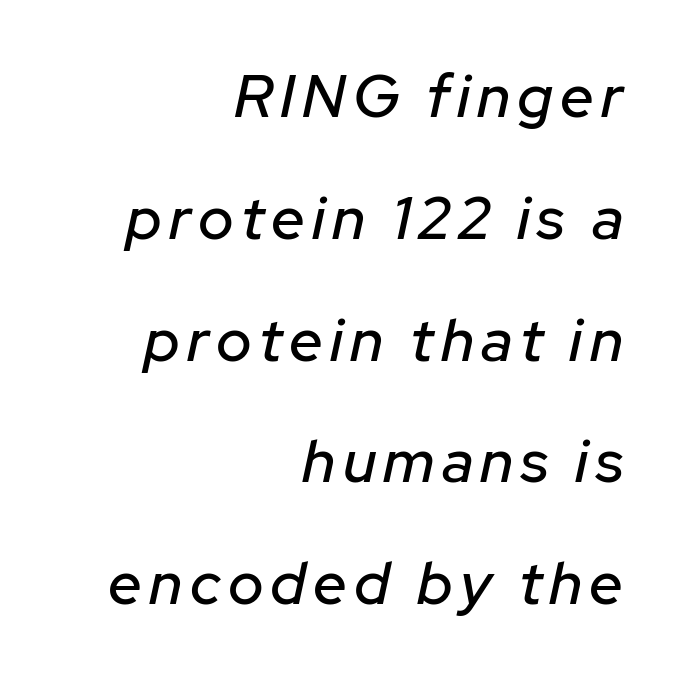
{"italic": "yes", "lean": "right", "slant_degrees": 12, "width": "normal", "stroke_contrast": "low", "x_height": "medium", "monospaced": "no", "underline": "no", "align": "right", "line_spacing": "loose", "line_spacing_ratio": 2.03, "glyph_px": 60}
